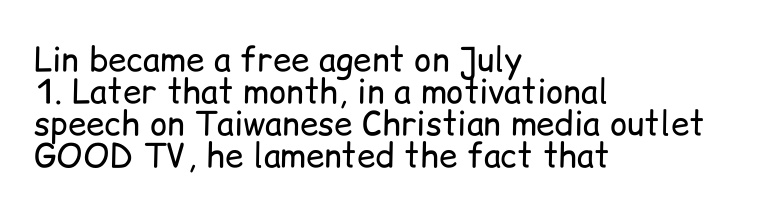
The image shows 33 px regular-weight sans-serif type, upright; set left-aligned, tight line spacing (0.97x), normal letter spacing, not underlined; low stroke contrast and a medium x-height.
